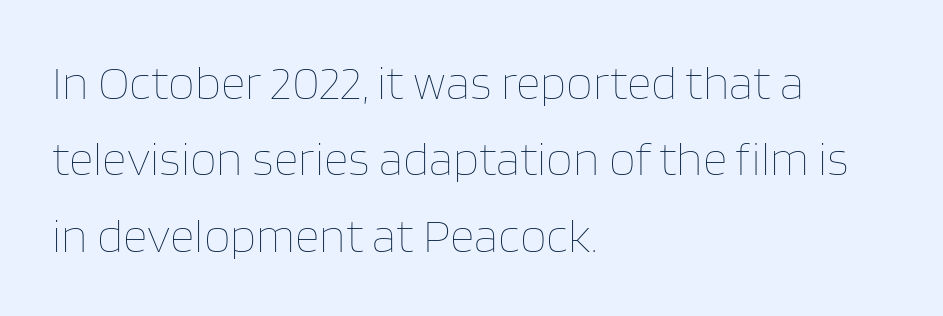
{"italic": "no", "bold": "no", "weight": "thin", "width": "normal", "stroke_contrast": "low", "x_height": "large", "monospaced": "no", "underline": "no", "align": "left", "line_spacing": "normal", "line_spacing_ratio": 1.59, "letter_spacing": "normal", "letter_spacing_em": 0.0, "glyph_px": 48}
